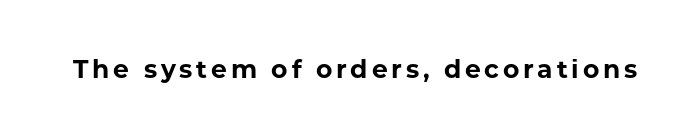
The image shows 25 px bold type, upright; set not underlined.
